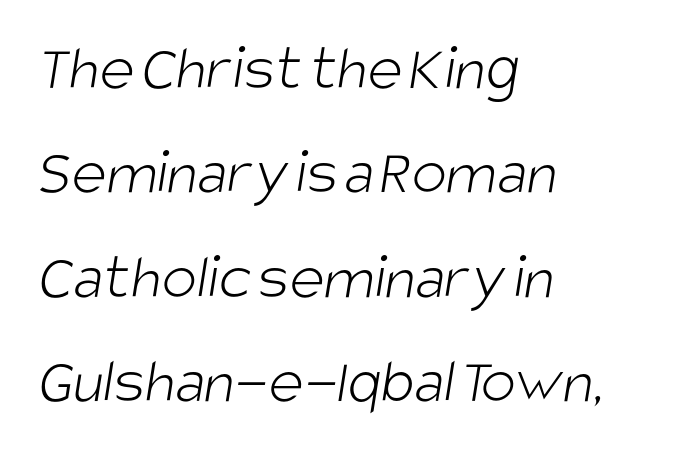
The compositor pushed each line to the left boundary. Stems and bowls with no extra thickness — not bold. I'd call this a sans setting — the letters go barefoot. The face used here is rendered with its standard letterfit. Nobody drew a line under any word here. Regular leading.
